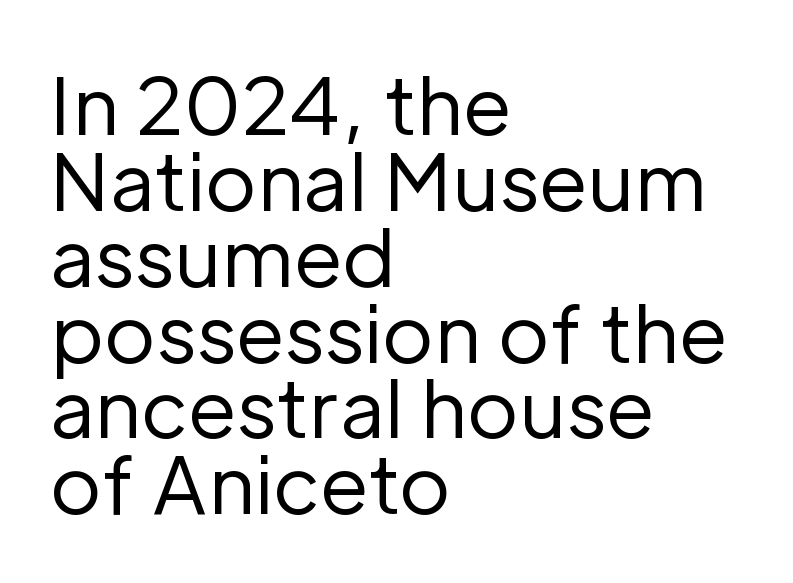
{"serif": "no", "italic": "no", "bold": "no", "weight": "regular", "width": "normal", "stroke_contrast": "low", "x_height": "medium", "monospaced": "no", "underline": "no", "align": "left", "line_spacing": "tight", "line_spacing_ratio": 0.96, "letter_spacing": "normal", "letter_spacing_em": 0.0, "glyph_px": 79}
